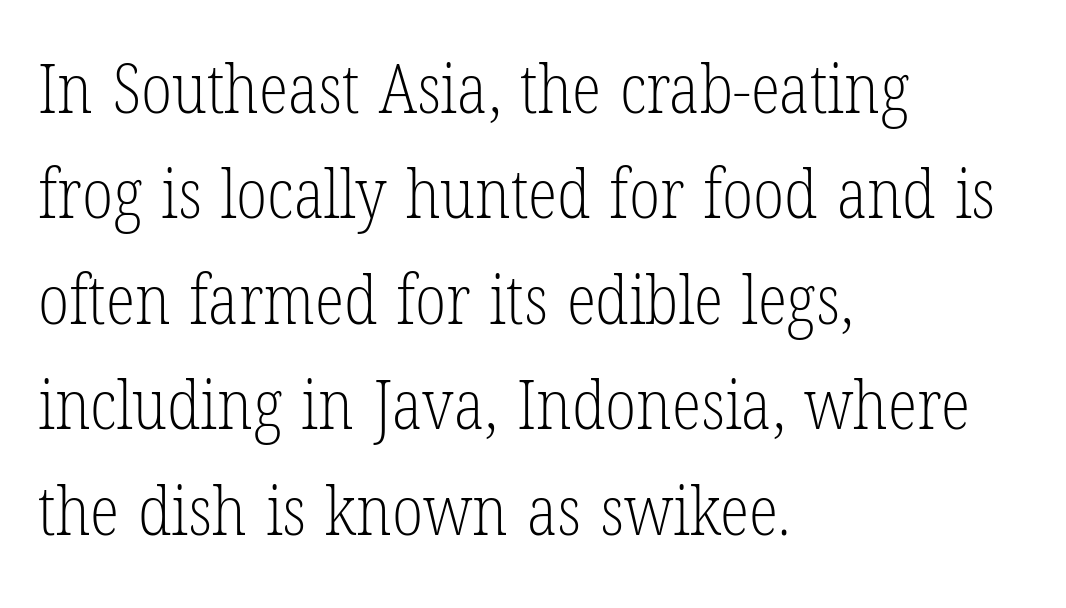
Reading down the column, the eye jumps a familiar distance to each next line. The paragraph has a hard left edge and a soft right edge. Stems here are at most as thick as an everyday book face. The tracking reads as untouched default to a designer's eye. Rendered with straight, roman letterforms. The passage shown is typed in a proportional face where columns would drift.
